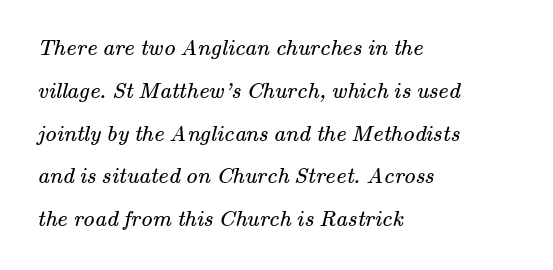
Here the glyphs are tracked normally, forming tight word shapes. Where is the straight margin? On the left. Stems here are at most as thick as an everyday book face. Underline: absent.
